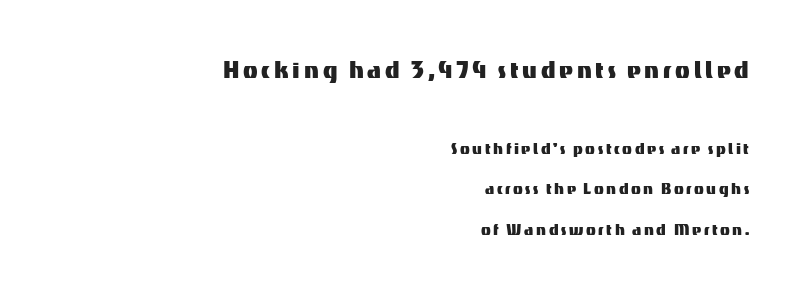
Any mark beneath the type? The region is blank. Posture: upright roman. These lines are composed in type without serifs. These lines are rendered in a variable-pitch font. Line endings align vertically; line beginnings do not.
